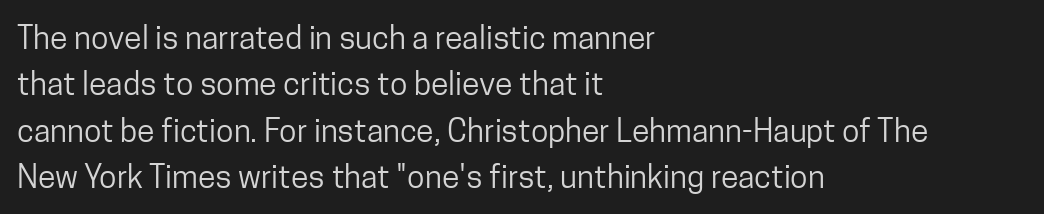
{"serif": "no", "italic": "no", "bold": "no", "weight": "regular", "width": "condensed", "stroke_contrast": "low", "x_height": "medium", "monospaced": "no", "underline": "no", "align": "left", "line_spacing": "normal", "line_spacing_ratio": 1.45, "letter_spacing": "normal", "letter_spacing_em": 0.0, "glyph_px": 32}
